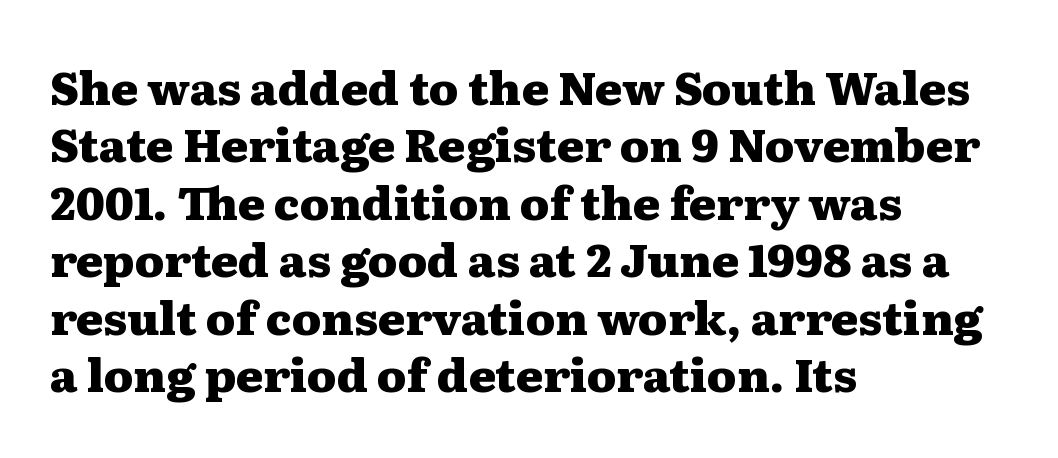
The image shows 46 px heavy, wide serif type, upright; set left-aligned, normal line spacing (1.25x), normal letter spacing, not underlined; medium stroke contrast and a medium x-height.
